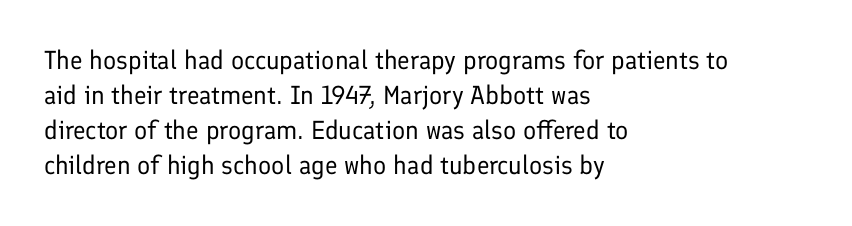
{"italic": "no", "bold": "no", "underline": "no", "align": "left", "line_spacing": "normal", "line_spacing_ratio": 1.35, "letter_spacing": "normal", "letter_spacing_em": 0.0, "glyph_px": 26}
